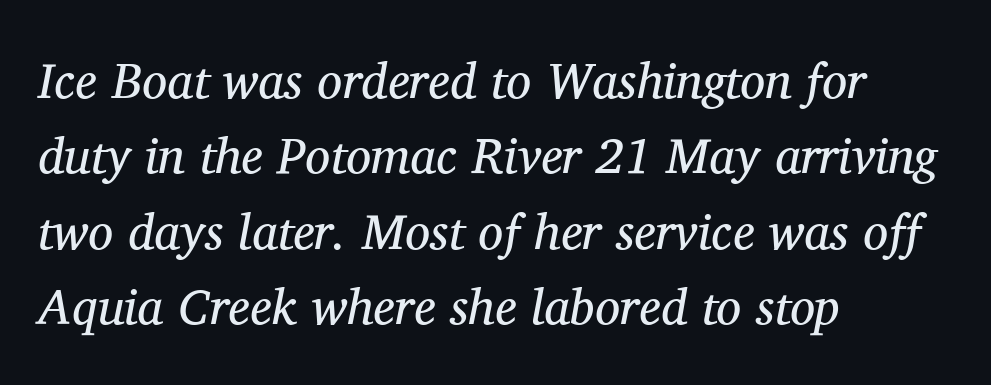
{"serif": "yes", "italic": "yes", "lean": "right", "slant_degrees": 11, "bold": "no", "weight": "regular", "width": "normal", "stroke_contrast": "medium", "x_height": "medium", "monospaced": "no", "underline": "no", "align": "left", "line_spacing": "normal", "line_spacing_ratio": 1.51, "letter_spacing": "normal", "letter_spacing_em": 0.0, "glyph_px": 50}
